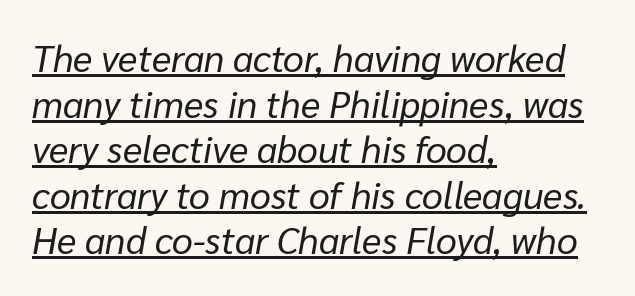
Q: Is the text bold? A: No.
Q: Is the text italic (slanted)? A: Yes, it leans right by about 10 degrees.
Q: Is the text underlined? A: Yes.
Q: How is the paragraph aligned? A: Left-aligned.
Q: Is the spacing between letters normal or unusually wide? A: Normal.
Q: Width (condensed, normal, or wide)? A: Normal.
Q: Stroke contrast? A: Low.
Q: x-height? A: Medium.
Q: Monospaced? A: No.
